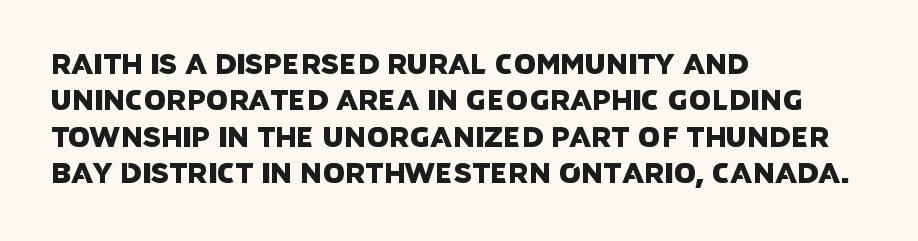
The image shows 28 px sans-serif type; set left-aligned, normal line spacing (1.3x), normal letter spacing, not underlined; low stroke contrast and a large x-height.
